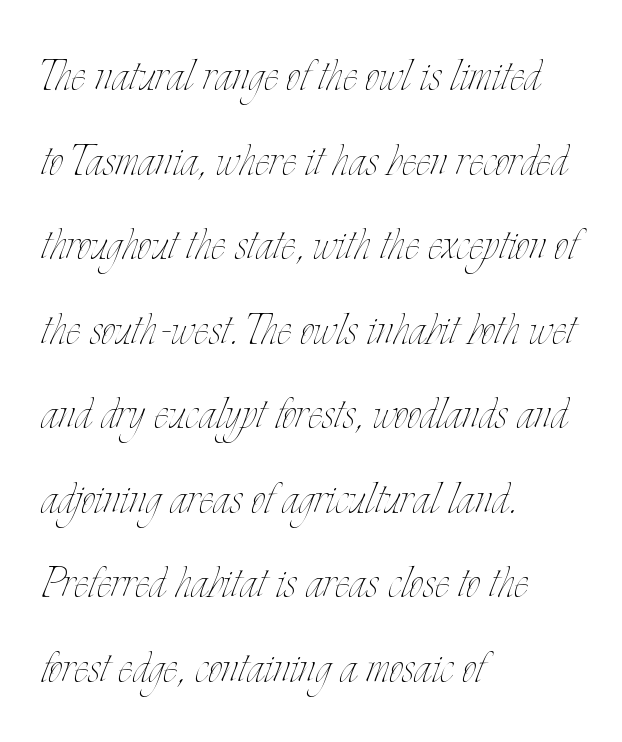
Is there much room between lines? A standard amount, neither cramped nor airy. Anything drawn beneath the words? Only blank space. Each letter keeps its own natural width here, so spacing adapts to shape. Which margin do the lines hug? The left one — the right edge is uneven.
